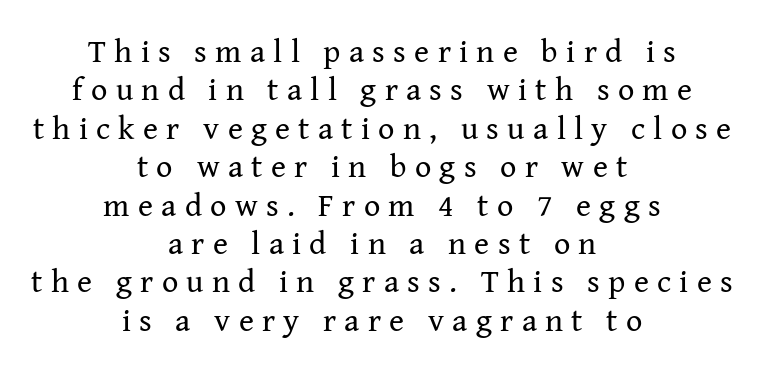
Old-style or modern, the face here clearly has serifs. A clean baseline with only descenders dipping below it. When letters stand straight like this, we call the style roman or upright. The face used here is proportionally spaced, like ordinary book or web type. Casual observation: everything's sitting right in the middle. The gaps between neighbouring characters are conspicuously large.
